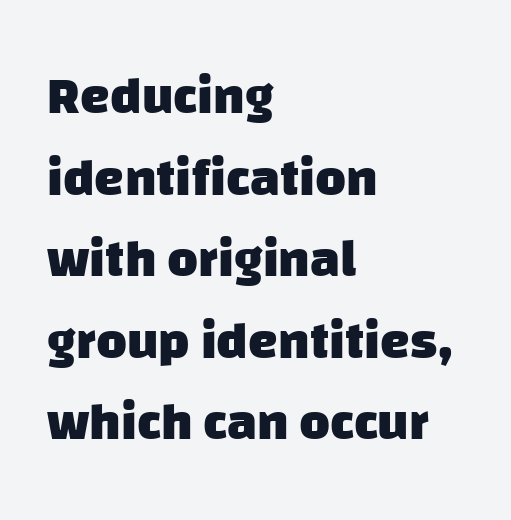
Q: Is the text bold? A: Yes.
Q: Is the typeface a serif or a sans-serif typeface? A: Sans-serif.
Q: Is the text underlined? A: No.
Q: How is the paragraph aligned? A: Left-aligned.
Q: Is the spacing between letters normal or unusually wide? A: Normal.
Q: Is the spacing between lines tight, normal or loose? A: Normal.
Q: Width (condensed, normal, or wide)? A: Normal.
Q: Stroke contrast? A: Low.
Q: x-height? A: Large.
Q: Monospaced? A: No.
